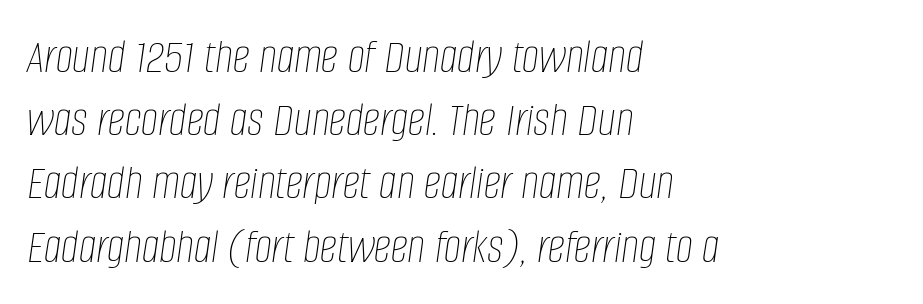
Horizontal alignment here is leftward, the default for most running prose. Leading matches the norm, producing a regular column. Tall strokes in this sample are angled rather than plumb. Is this a fixed-width face? No — the glyphs have proportional, varying widths.
